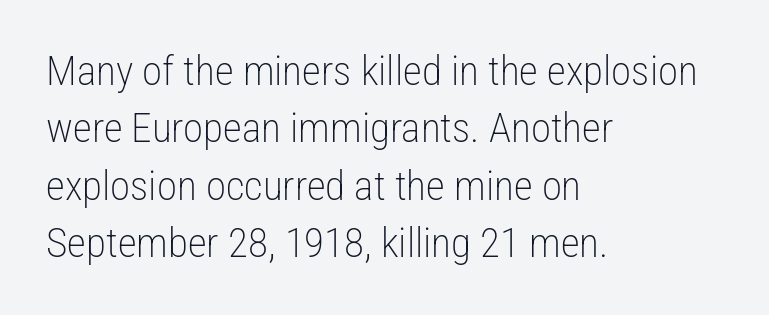
Each new line begins a customary step beneath the previous one. A quiet, ordinary-to-light weight characterises the typeface. The passage shown is typed in a proportional face where columns would drift. Does the lettering tilt? It doesn't — this is upright.
